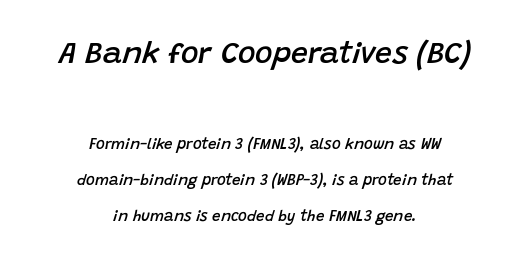
{"italic": "yes", "lean": "right", "slant_degrees": 15, "bold": "semi", "weight": "semibold", "width": "normal", "stroke_contrast": "low", "x_height": "large", "monospaced": "no", "underline": "no", "align": "center", "line_spacing": "loose", "line_spacing_ratio": 2.42, "letter_spacing": "normal", "letter_spacing_em": 0.0, "larger_block": "first", "size_ratio": 2.0, "glyph_px": 30}
